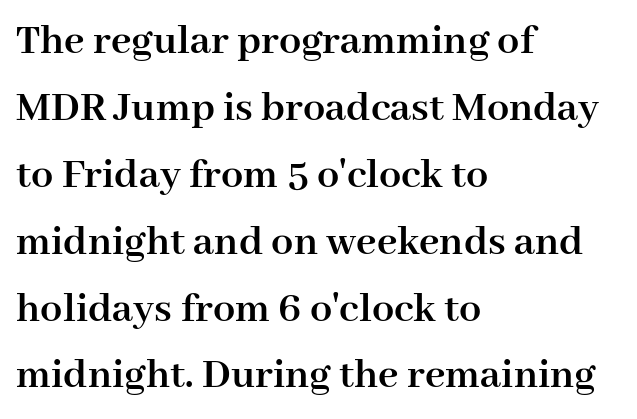
{"serif": "yes", "italic": "no", "bold": "yes", "weight": "semibold", "width": "normal", "stroke_contrast": "high", "x_height": "medium", "monospaced": "no", "underline": "no", "align": "left", "line_spacing": "normal", "line_spacing_ratio": 1.52, "letter_spacing": "normal", "letter_spacing_em": 0.0, "glyph_px": 44}
